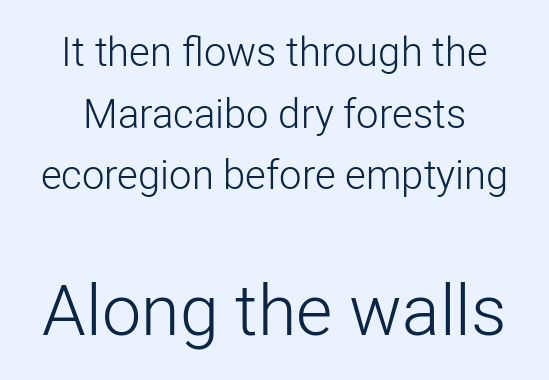
The image shows 70 px light sans-serif type, upright; set normal line spacing (1.54x), normal letter spacing, not underlined; the second (bottom) block is 1.75x larger; low stroke contrast and a medium x-height.
